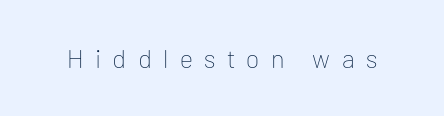
The glyphs are unaccompanied by any horizontal stroke below them. This is the regular roman posture of the typeface. Think standard paragraph weight, or any step lighter than that. The tracking jumps out immediately: characters are airy and widely separated.
